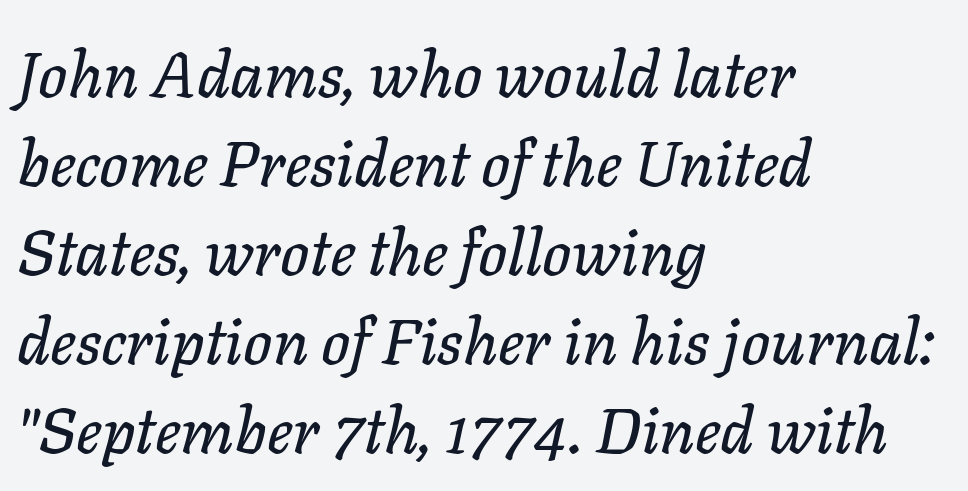
The image shows 64 px text type, italic (leaning right); set left-aligned, normal line spacing (1.39x), normal letter spacing, not underlined; low stroke contrast and a medium x-height.
